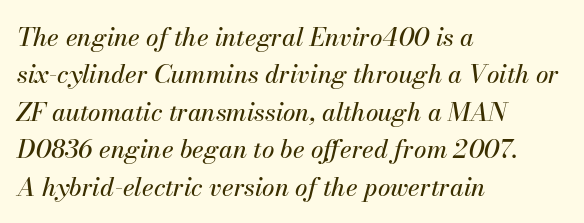
The image shows 25 px text type, italic (leaning right); set left-aligned, normal line spacing (1.5x), normal letter spacing, not underlined.
